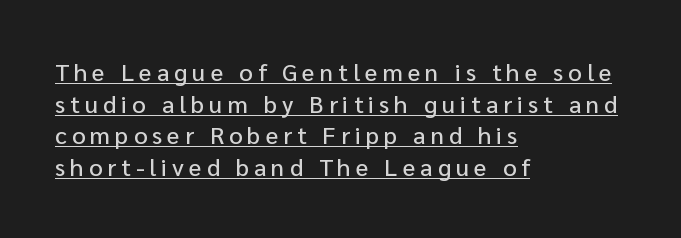
Words appear elongated and porous because spacing is wide. If you drew a line through each stem, it would be perfectly vertical. Reading down the column, the eye jumps a familiar distance to each next line. The lines in this sample share a left origin and differ only in where they stop.
